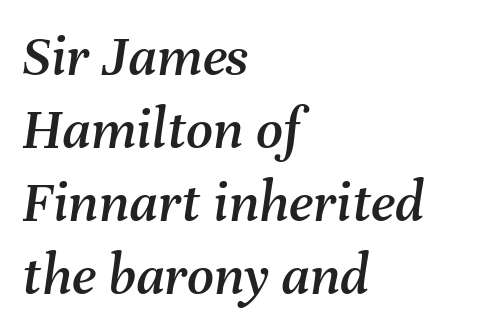
{"italic": "yes", "lean": "right", "slant_degrees": 8, "width": "normal", "stroke_contrast": "medium", "x_height": "medium", "monospaced": "no", "underline": "no", "align": "left", "line_spacing_ratio": 1.24, "letter_spacing": "normal", "letter_spacing_em": 0.0, "glyph_px": 59}
